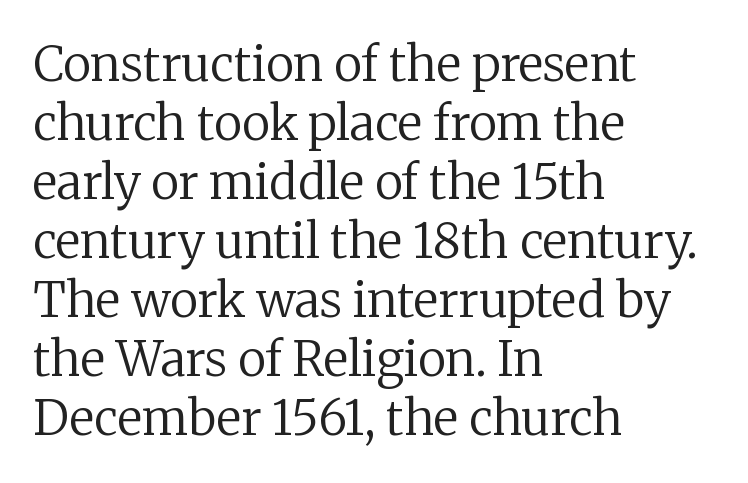
{"serif": "yes", "italic": "no", "bold": "no", "weight": "regular", "width": "normal", "stroke_contrast": "low", "x_height": "medium", "monospaced": "no", "underline": "no", "align": "left", "line_spacing_ratio": 1.23, "letter_spacing": "normal", "letter_spacing_em": 0.0, "glyph_px": 48}
